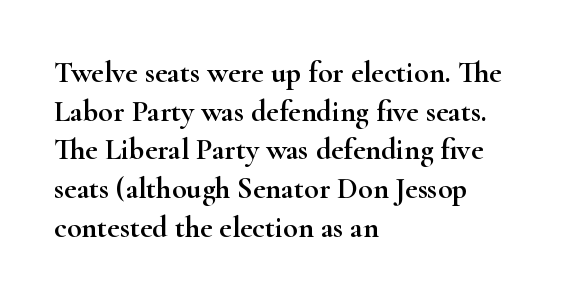
{"serif": "yes", "italic": "no", "width": "wide", "stroke_contrast": "high", "x_height": "small", "monospaced": "no", "underline": "no", "align": "left", "line_spacing": "normal", "line_spacing_ratio": 1.29, "letter_spacing": "normal", "letter_spacing_em": 0.0, "glyph_px": 30}
